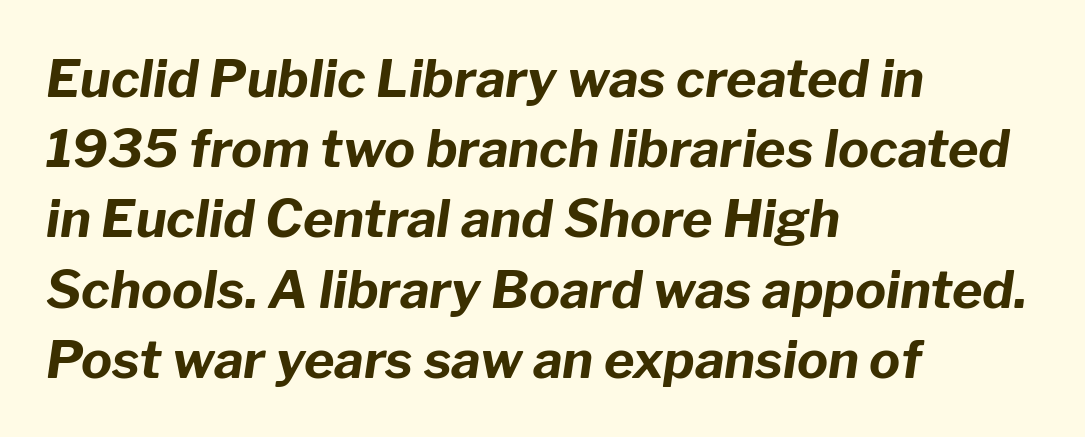
You'd pick this weight for a headline — it's a proper bold. These lines are set flush left with a ragged right edge. Vertically, the passage feels balanced, rows spaced as you'd expect. Letter spacing: default. This is oblique type, the kind used for emphasis or titles. Unmarked baselines from the first word to the last.
